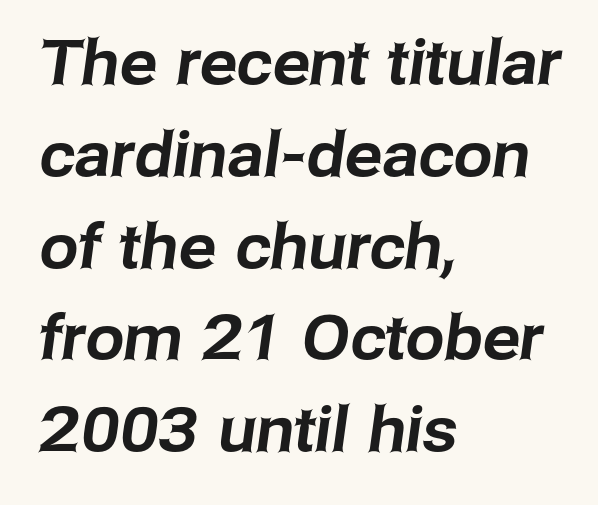
The passage is arranged the way most books set body copy — flush left. Nothing unusual about the tracking: characters are spaced as the font intends. Rows of type keep a routine distance in the vertical direction. A typesetter would call this proportional, since set widths differ per character.
